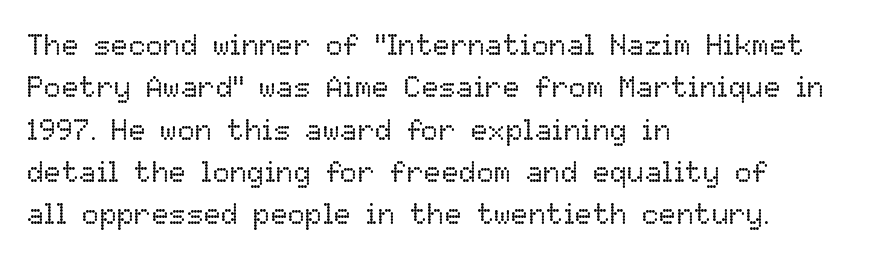
Q: Is the text bold? A: No.
Q: Is the text italic (slanted)? A: No, it is upright.
Q: Is the text underlined? A: No.
Q: How is the paragraph aligned? A: Left-aligned.
Q: Is the spacing between letters normal or unusually wide? A: Normal.
Q: Is the spacing between lines tight, normal or loose? A: Normal.
Q: Width (condensed, normal, or wide)? A: Normal.
Q: Stroke contrast? A: Low.
Q: x-height? A: Medium.
Q: Monospaced? A: No.
